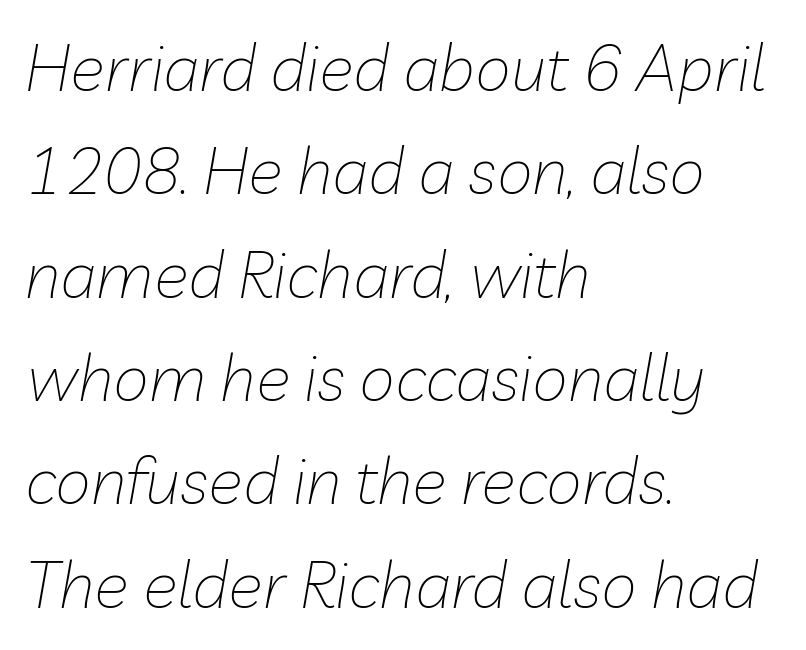
The image shows 65 px thin type, italic (leaning right); set left-aligned, normal line spacing (1.59x), normal letter spacing, not underlined; low stroke contrast and a medium x-height.
